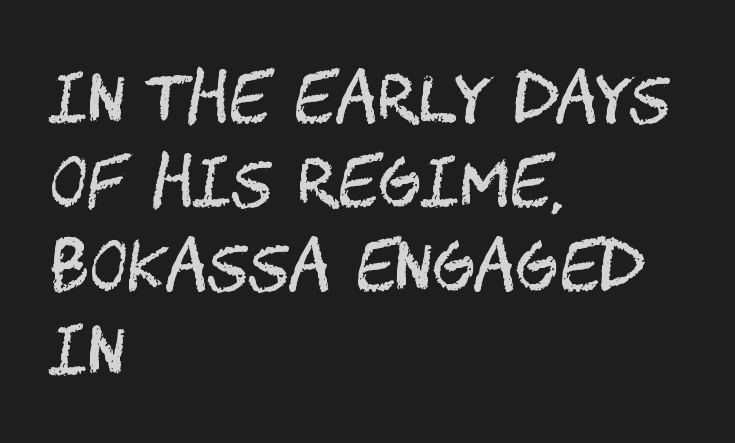
{"serif": "no", "italic": "no", "bold": "no", "weight": "regular", "width": "condensed", "stroke_contrast": "medium", "x_height": "large", "underline": "no", "align": "left", "line_spacing": "normal", "line_spacing_ratio": 1.29, "letter_spacing": "normal", "letter_spacing_em": 0.0, "glyph_px": 65}
